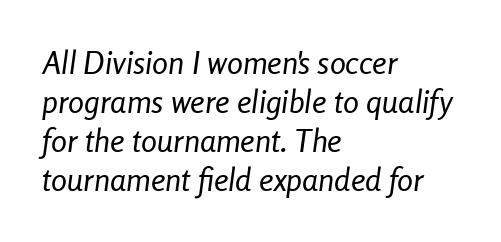
What stands out about the letter spacing? Nothing — it is the standard amount. Think of a printed novel: that variable character pitch is what you see here. Horizontally, the lines are justified to the leading edge only. Every character sits at an angle, as italics do. The font sits on the lighter half of the weight spectrum, regular included.
